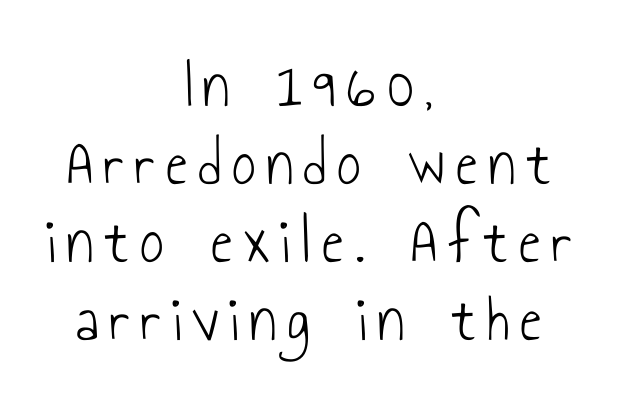
This is sans-serif lettering, the kind often seen on screens and signage. This is the regular roman posture of the typeface. Note the varied advance widths — an 'i' is clearly narrower than an 'm'. Summary of weight: not heavy and not bold. The rag falls on both sides of this text block equally. Just letters on the line, the space beneath them empty.
